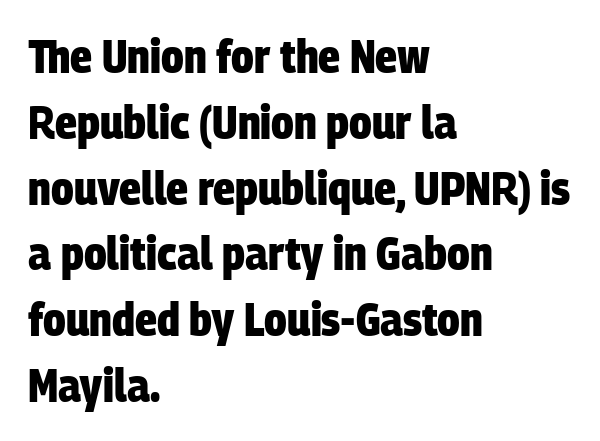
The image shows 46 px heavy, condensed sans-serif type; set left-aligned, normal line spacing (1.43x), normal letter spacing, not underlined; low stroke contrast and a large x-height.
